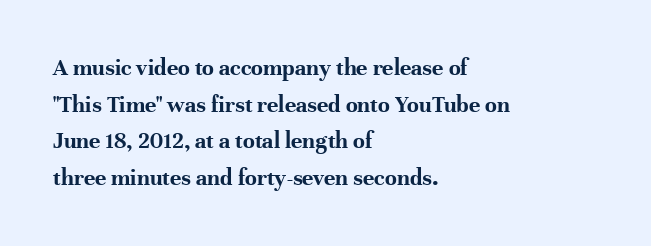
A typesetter would call this zero additional tracking. The letters stand upright; this is a roman face. Regular leading. The passage is arranged the way most books set body copy — flush left. Rule under the text: the space is simply empty. Strokes here are thick enough to call this a true bold.
